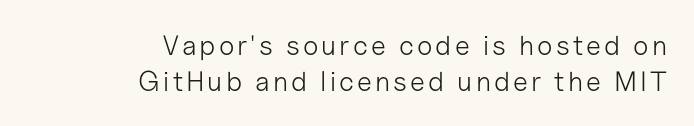
{"serif": "no", "italic": "no", "bold": "no", "weight": "light", "width": "normal", "stroke_contrast": "low", "x_height": "medium", "monospaced": "no", "underline": "no", "align": "right", "line_spacing": "normal", "line_spacing_ratio": 1.29, "glyph_px": 28}
